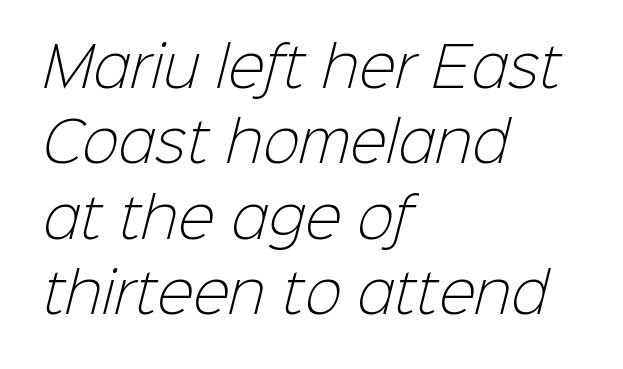
{"serif": "no", "bold": "no", "weight": "light", "width": "normal", "stroke_contrast": "low", "x_height": "medium", "monospaced": "no", "underline": "no", "align": "left", "line_spacing": "normal", "line_spacing_ratio": 1.37, "letter_spacing": "normal", "letter_spacing_em": 0.0, "glyph_px": 55}
